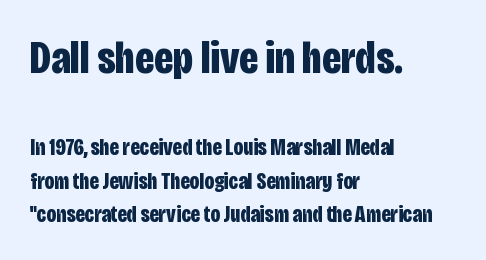
The image shows 46 px bold, condensed sans-serif type, upright; set left-aligned, normal line spacing (1.45x), normal letter spacing, not underlined; the first (top) block is 2.0x larger; low stroke contrast and a large x-height.
